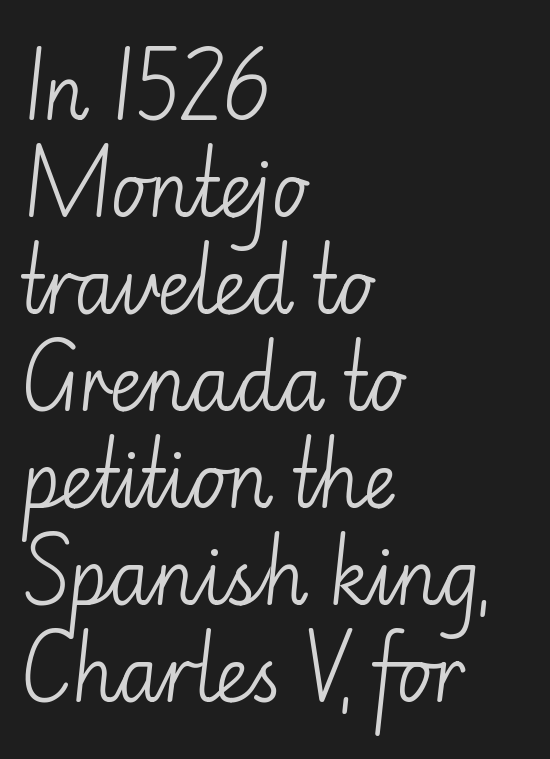
Q: Is the text bold? A: No.
Q: Is the text italic (slanted)? A: Yes.
Q: Is the typeface a serif or a sans-serif typeface? A: Sans-serif.
Q: Is the text underlined? A: No.
Q: How is the paragraph aligned? A: Left-aligned.
Q: Is the spacing between letters normal or unusually wide? A: Normal.
Q: Is the spacing between lines tight, normal or loose? A: Normal.
Q: Width (condensed, normal, or wide)? A: Normal.
Q: Stroke contrast? A: Low.
Q: x-height? A: Small.
Q: Monospaced? A: No.
